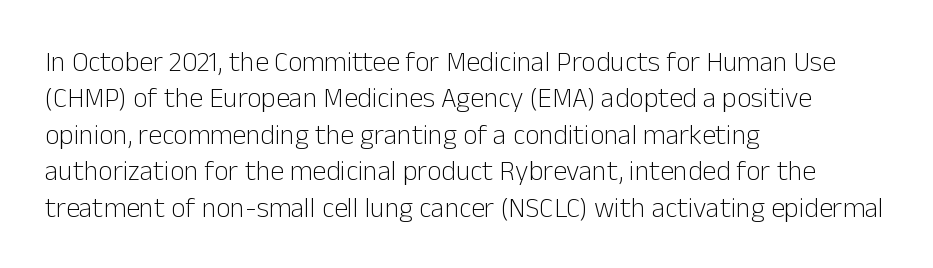
Q: Is the text bold? A: No.
Q: Is the text italic (slanted)? A: No, it is upright.
Q: Is the typeface a serif or a sans-serif typeface? A: Sans-serif.
Q: Is the text underlined? A: No.
Q: How is the paragraph aligned? A: Left-aligned.
Q: Is the spacing between letters normal or unusually wide? A: Normal.
Q: Is the spacing between lines tight, normal or loose? A: Normal.
Q: Width (condensed, normal, or wide)? A: Normal.
Q: Stroke contrast? A: Low.
Q: x-height? A: Medium.
Q: Monospaced? A: No.
